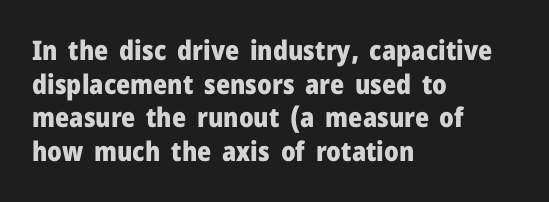
{"italic": "no", "bold": "yes", "underline": "no", "align": "left", "line_spacing": "normal", "line_spacing_ratio": 1.25, "letter_spacing": "normal", "letter_spacing_em": 0.0, "glyph_px": 27}
